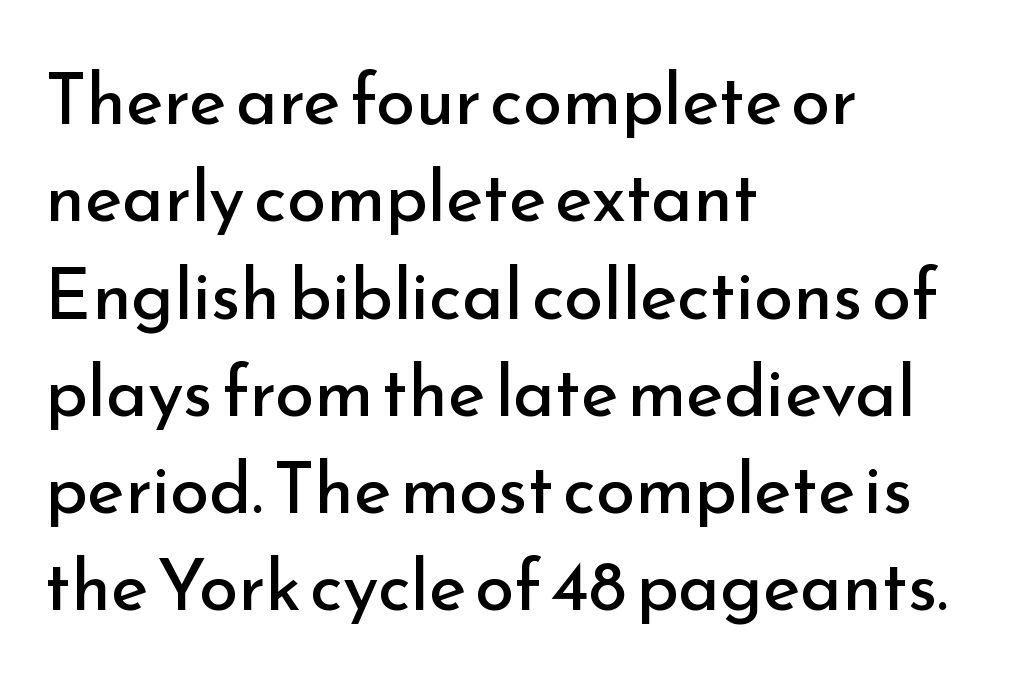
Q: Is the text bold? A: No.
Q: Is the text italic (slanted)? A: No, it is upright.
Q: Is the typeface a serif or a sans-serif typeface? A: Sans-serif.
Q: Is the text underlined? A: No.
Q: How is the paragraph aligned? A: Left-aligned.
Q: Is the spacing between letters normal or unusually wide? A: Normal.
Q: Is the spacing between lines tight, normal or loose? A: Normal.
Q: Width (condensed, normal, or wide)? A: Normal.
Q: Stroke contrast? A: Low.
Q: x-height? A: Small.
Q: Monospaced? A: No.
